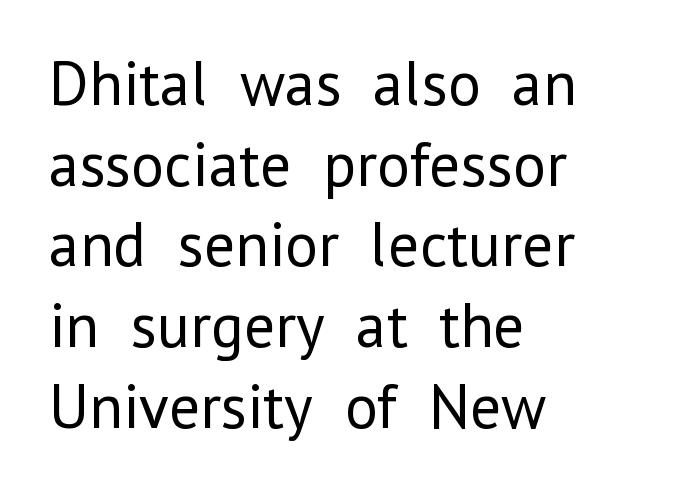
The image shows 63 px regular-weight sans-serif type, upright; set left-aligned, normal line spacing (1.28x), normal letter spacing, not underlined; low stroke contrast and a medium x-height.
